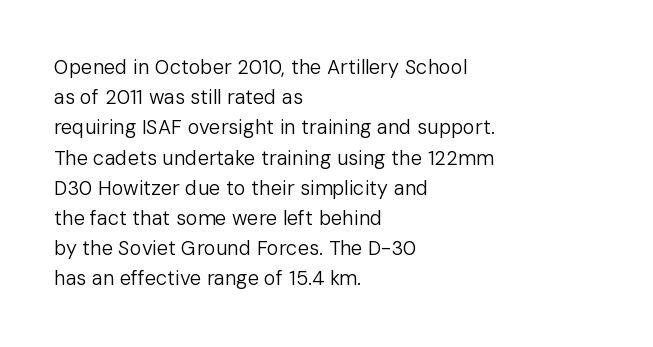
What stands out about the letter spacing? Nothing — it is the standard amount. The axis of the letterforms is exactly vertical. Check the space under the baseline: it is left empty. Evenly set lines give the paragraph a standard silhouette.
